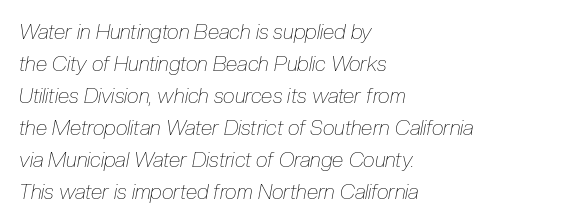
Honestly, the row spacing looks completely unremarkable. Only glyphs here, with clear space below each row. Glyph-to-glyph distance matches everyday printed text. The typography opts for an oblique posture over an upright one.
